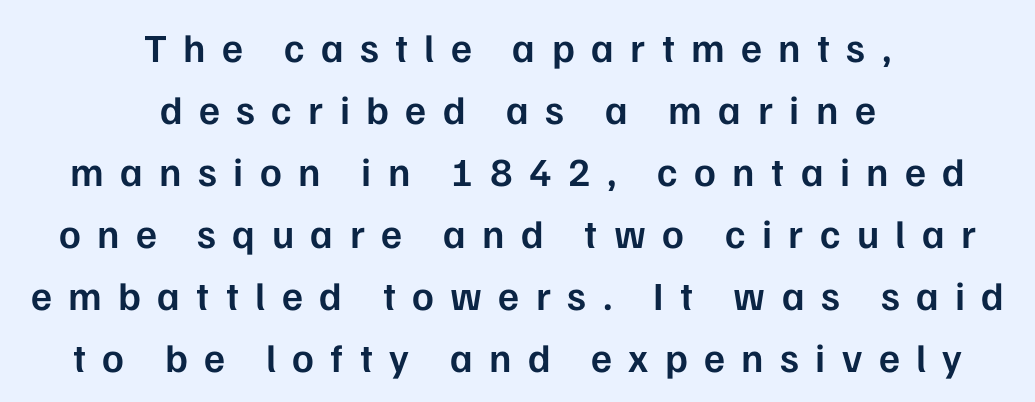
Q: Is the text bold? A: Semi-bold.
Q: Is the text italic (slanted)? A: No, it is upright.
Q: Is the typeface a serif or a sans-serif typeface? A: Sans-serif.
Q: Is the text underlined? A: No.
Q: How is the paragraph aligned? A: Centered.
Q: Is the spacing between letters normal or unusually wide? A: Unusually wide.
Q: Is the spacing between lines tight, normal or loose? A: Normal.
Q: Width (condensed, normal, or wide)? A: Normal.
Q: Stroke contrast? A: Low.
Q: x-height? A: Medium.
Q: Monospaced? A: No.
